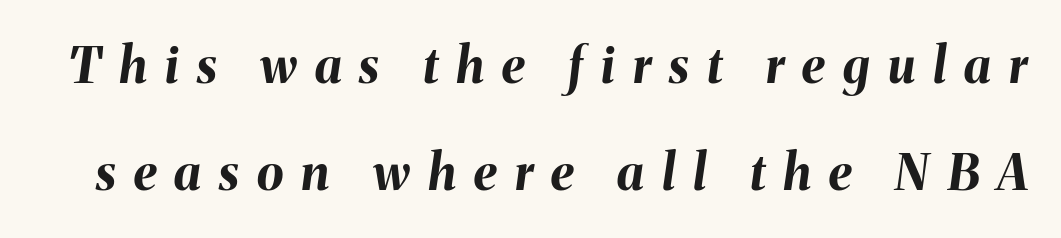
The letters advance in unequal steps, a hallmark of proportional type. The words here are not underlined. Yep, that's italic — everything's leaning. The line texture is sparse and dotted thanks to wide tracking.
